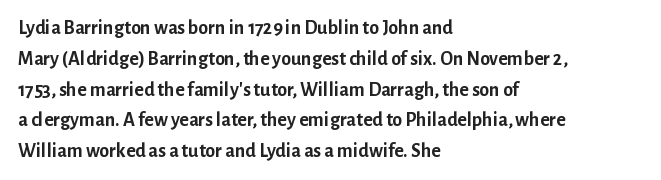
{"italic": "no", "bold": "yes", "underline": "no", "align": "left", "line_spacing": "normal", "line_spacing_ratio": 1.54, "letter_spacing": "normal", "letter_spacing_em": 0.0, "glyph_px": 20}
